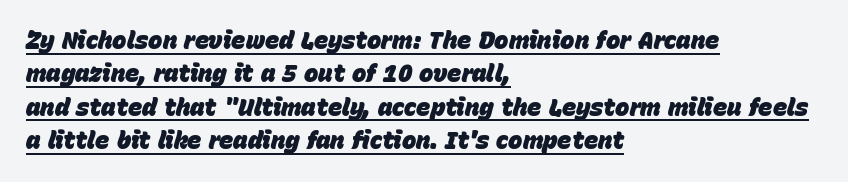
Layout note: lines flush left. The passage shown is underscored from start to finish. Evenly set lines give the paragraph a standard silhouette. The font's italic variant was chosen for this text. The horizontal fit of the characters is conventional and even. Does the weight exceed regular? Yes, all the way to bold.
